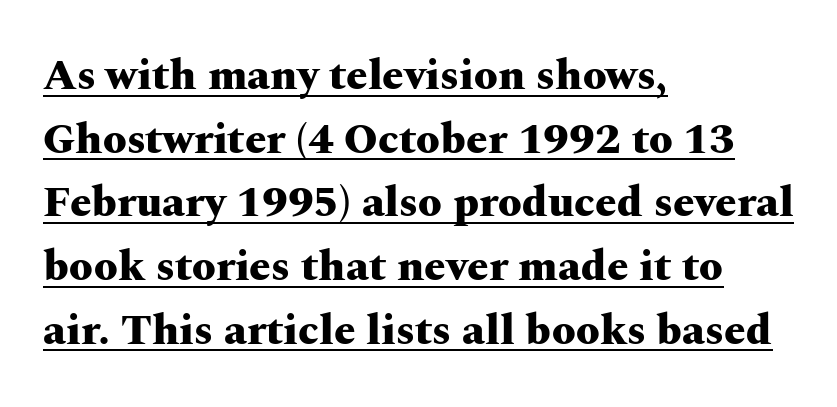
The image shows 43 px heavy, wide serif type, upright; set left-aligned, normal line spacing (1.48x), normal letter spacing, underlined; medium stroke contrast and a medium x-height.
